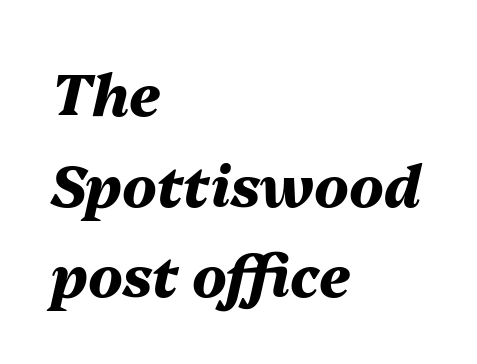
Q: Is the text bold? A: Yes.
Q: Is the text italic (slanted)? A: Yes, it leans right by about 13 degrees.
Q: Is the text underlined? A: No.
Q: How is the paragraph aligned? A: Left-aligned.
Q: Is the spacing between letters normal or unusually wide? A: Normal.
Q: Is the spacing between lines tight, normal or loose? A: Normal.
Q: Width (condensed, normal, or wide)? A: Normal.
Q: Stroke contrast? A: Medium.
Q: x-height? A: Medium.
Q: Monospaced? A: No.
